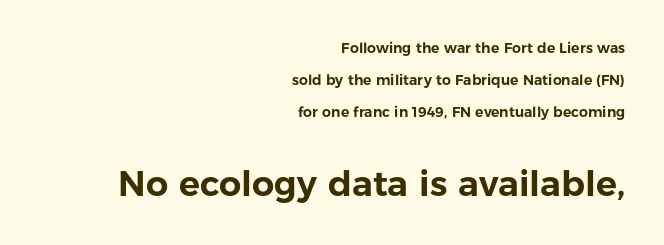
The image shows 35 px sans-serif type, upright; set right-aligned, loose line spacing (2.27x), normal letter spacing, not underlined; the second (bottom) block is 2.5x larger; low stroke contrast and a medium x-height.
